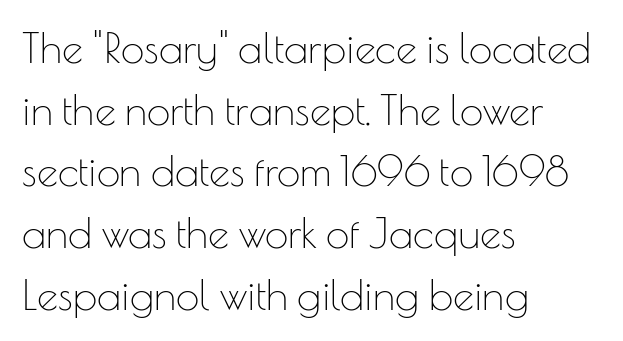
The image shows 42 px thin sans-serif type, upright; set left-aligned, normal line spacing (1.47x), normal letter spacing, not underlined; low stroke contrast and a small x-height.
